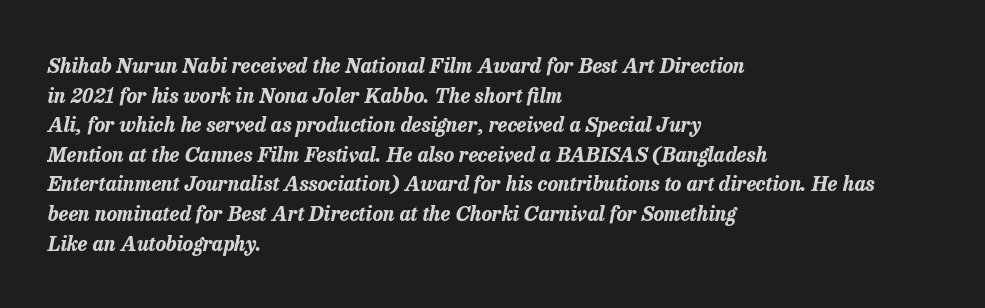
{"italic": "yes", "lean": "right", "slant_degrees": 13, "bold": "yes", "underline": "no", "align": "left", "line_spacing": "normal", "line_spacing_ratio": 1.48, "letter_spacing": "normal", "letter_spacing_em": 0.0, "glyph_px": 20}
